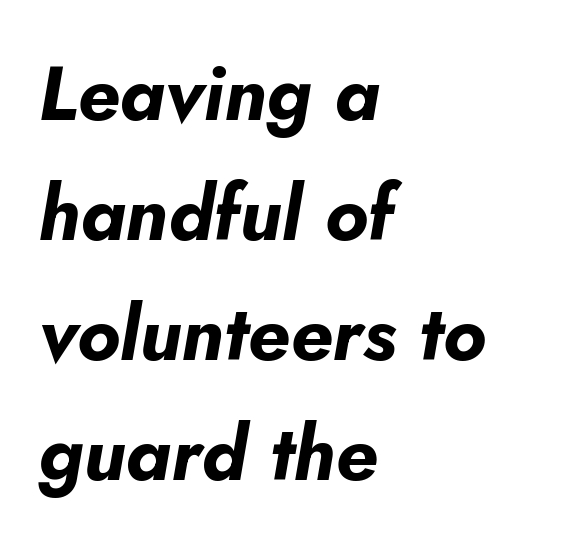
The image shows 76 px bold type, italic (leaning right); set left-aligned, normal line spacing (1.58x), normal letter spacing, not underlined; low stroke contrast and a small x-height.
